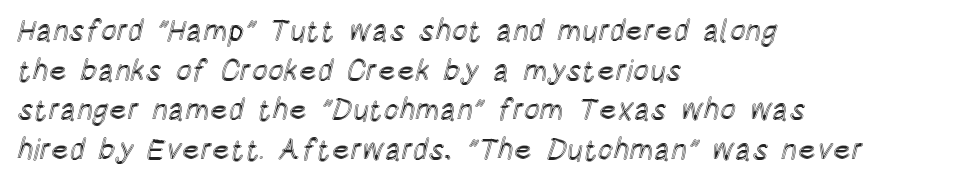
The image shows 30 px condensed type; set left-aligned, normal line spacing (1.32x), normal letter spacing, not underlined; a large x-height.
